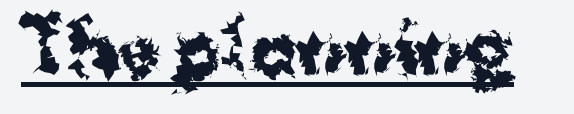
Notice how the stems are strictly vertical — no italics here. Observe the absence of serifs on each vertical stroke in this sample. Students, observe the line beneath the letters — that is underlining. Caption: bold face, heavy strokes.
